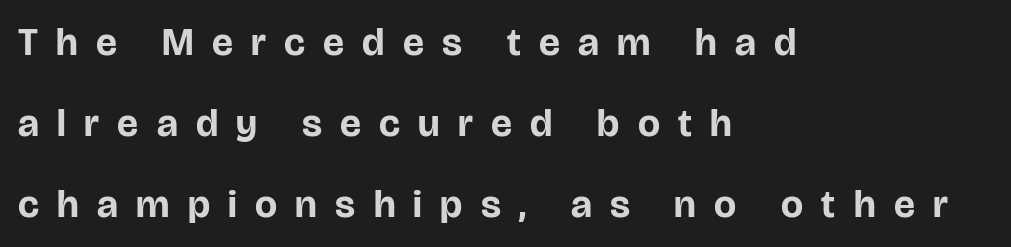
The image shows 39 px bold sans-serif type, upright; set left-aligned, loose line spacing (2.08x), unusually wide letter spacing (+0.47 em), not underlined; low stroke contrast and a large x-height.
